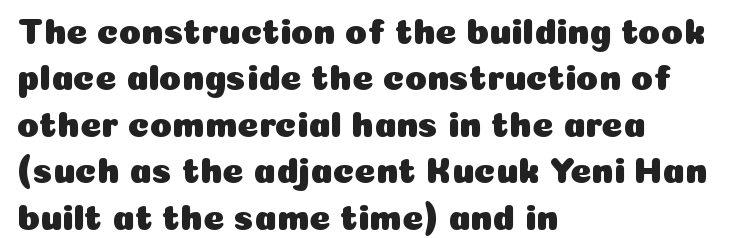
{"serif": "no", "italic": "no", "width": "normal", "stroke_contrast": "low", "x_height": "medium", "monospaced": "no", "underline": "no", "align": "left", "line_spacing": "normal", "line_spacing_ratio": 1.29, "letter_spacing": "normal", "letter_spacing_em": 0.0, "glyph_px": 36}
